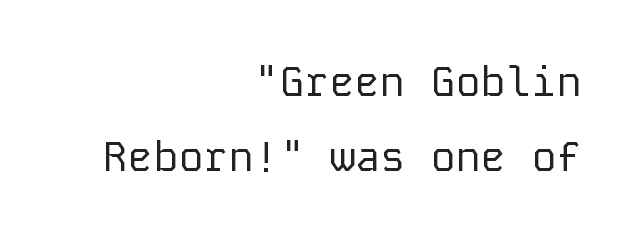
{"serif": "no", "italic": "no", "bold": "no", "weight": "regular", "width": "normal", "stroke_contrast": "low", "x_height": "medium", "monospaced": "yes", "underline": "no", "align": "right", "line_spacing_ratio": 1.79, "letter_spacing": "normal", "letter_spacing_em": 0.0, "glyph_px": 42}
